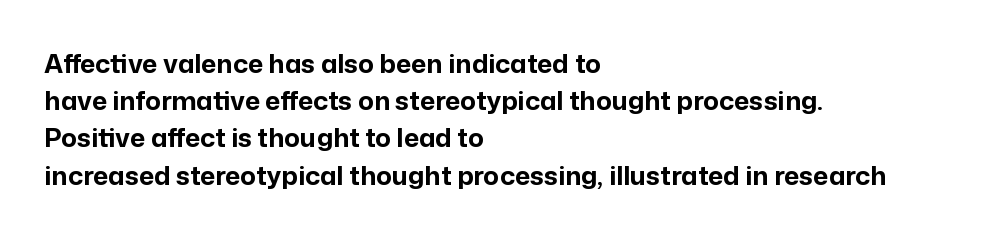
Notice how descenders clear the ascenders below comfortably — that's standard leading. Compared with an ordinary text face, these strokes are far heavier — a full bold. Compared with typical body copy, the letter spacing here is the same. Italic: no, the glyphs are upright roman. The rag falls on the right side of this text block. Descenders hang freely into open space.
